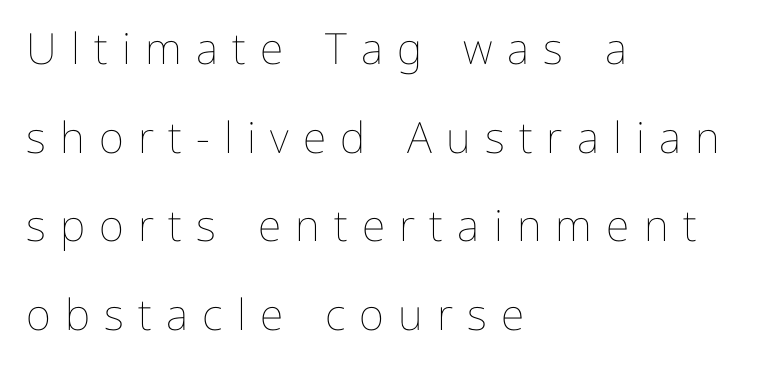
The line-height multiplier appears high, well above default. The font's upright variant was chosen for this text. Check under the words: just untouched page. Loose tracking; the words dissolve into strings of separated letters.
